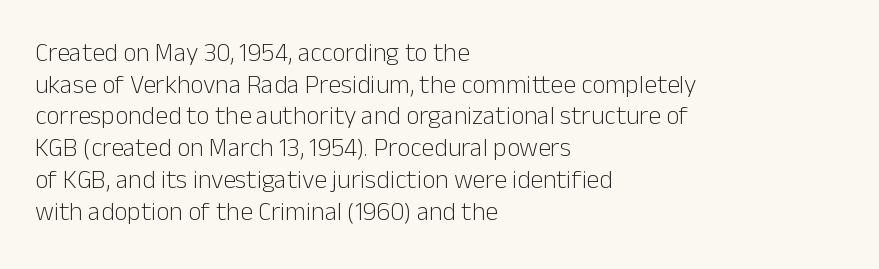
{"italic": "no", "bold": "no", "underline": "no", "align": "left", "line_spacing_ratio": 1.22, "letter_spacing": "normal", "letter_spacing_em": 0.0, "glyph_px": 26}
